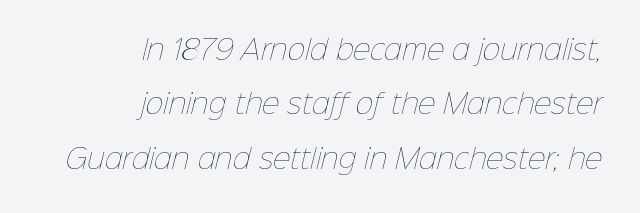
There is no visible air inserted between adjacent glyphs. Horizontally, the lines are justified to the trailing edge only. The face looks like a standard text weight, possibly lighter. Summary of vertical rhythm: relaxed, with wide interline spacing. The specimen omits any rule beneath the text block's lines.
